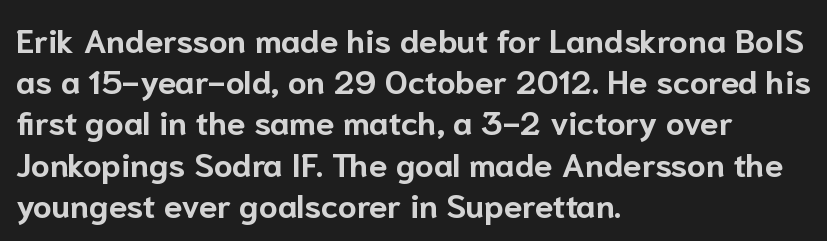
Q: Is the text bold? A: Yes.
Q: Is the text italic (slanted)? A: No, it is upright.
Q: Is the typeface a serif or a sans-serif typeface? A: Sans-serif.
Q: Is the text underlined? A: No.
Q: How is the paragraph aligned? A: Left-aligned.
Q: Is the spacing between letters normal or unusually wide? A: Normal.
Q: Is the spacing between lines tight, normal or loose? A: Normal.
Q: Width (condensed, normal, or wide)? A: Normal.
Q: Stroke contrast? A: Low.
Q: x-height? A: Medium.
Q: Monospaced? A: No.
